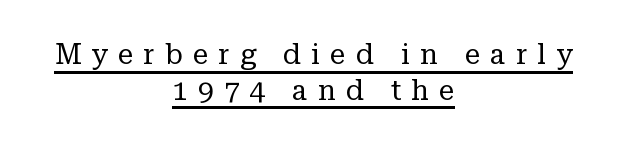
{"serif": "yes", "italic": "no", "bold": "no", "weight": "regular", "width": "normal", "stroke_contrast": "low", "x_height": "medium", "monospaced": "no", "underline": "yes", "align": "center", "line_spacing": "normal", "line_spacing_ratio": 1.28, "letter_spacing": "wide", "letter_spacing_em": 0.36, "glyph_px": 28}
